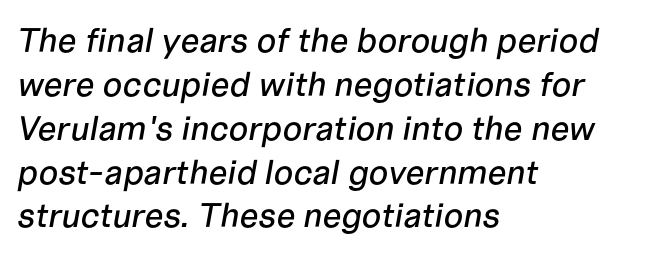
The image shows 34 px text type, italic (leaning right); set left-aligned, normal line spacing (1.29x), normal letter spacing, not underlined; low stroke contrast and a medium x-height.
